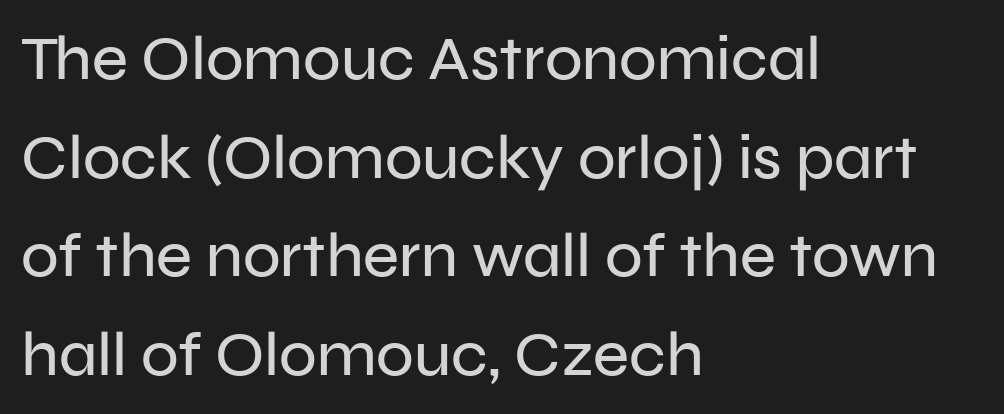
Q: Is the text italic (slanted)? A: No, it is upright.
Q: Is the typeface a serif or a sans-serif typeface? A: Sans-serif.
Q: Is the text underlined? A: No.
Q: How is the paragraph aligned? A: Left-aligned.
Q: Is the spacing between letters normal or unusually wide? A: Normal.
Q: Is the spacing between lines tight, normal or loose? A: Normal.
Q: Width (condensed, normal, or wide)? A: Normal.
Q: Stroke contrast? A: Low.
Q: x-height? A: Medium.
Q: Monospaced? A: No.
